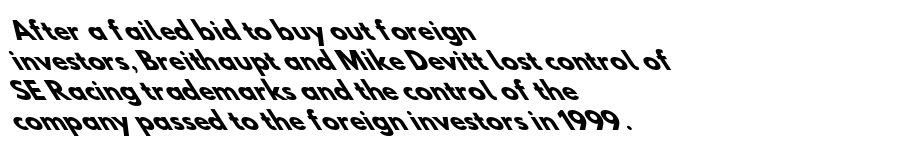
Heft: maximum for text — a bold. Typeset ragged right — the left edge is the straight one. Nobody touched the tracking dial on this one. Leading: standard.
